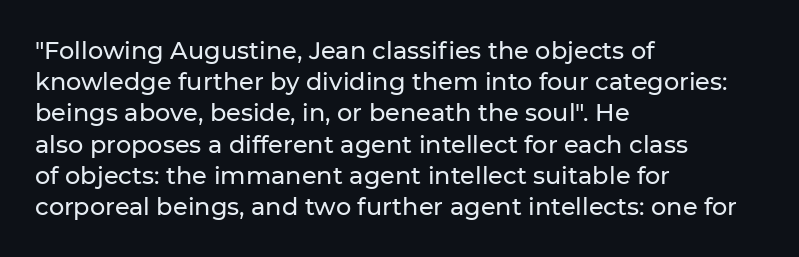
Does the copy run flush right? No — it runs flush left. The font's upright variant was chosen for this text. Descender tails drop into unmarked territory. Reading down the column, the eye jumps a familiar distance to each next line.
